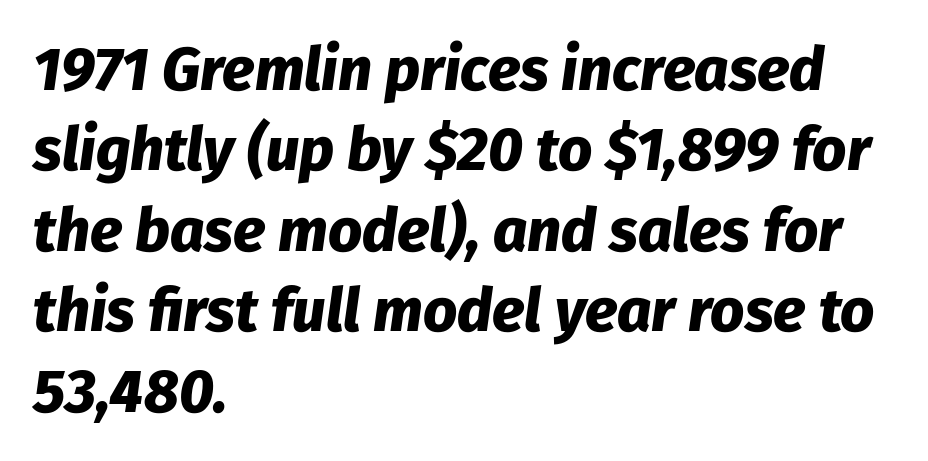
{"italic": "yes", "lean": "right", "slant_degrees": 8, "bold": "yes", "weight": "heavy", "width": "normal", "stroke_contrast": "low", "x_height": "medium", "monospaced": "no", "underline": "no", "align": "left", "line_spacing": "normal", "line_spacing_ratio": 1.34, "letter_spacing": "normal", "letter_spacing_em": 0.0, "glyph_px": 60}
